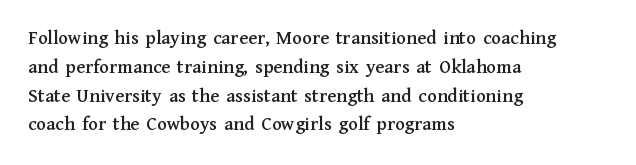
{"italic": "no", "underline": "no", "align": "left", "line_spacing": "normal", "line_spacing_ratio": 1.44, "letter_spacing": "normal", "letter_spacing_em": 0.0, "glyph_px": 20}
